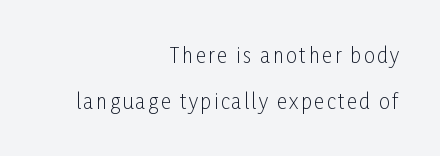
The strokes are not fattened; the text isn't bold. The passage shown stacks its lines with a broad gap. The setting favours the right margin, as signatures and pull-quotes sometimes do. This rendering features lettering with no underline. These lines were composed using upright roman letters.
